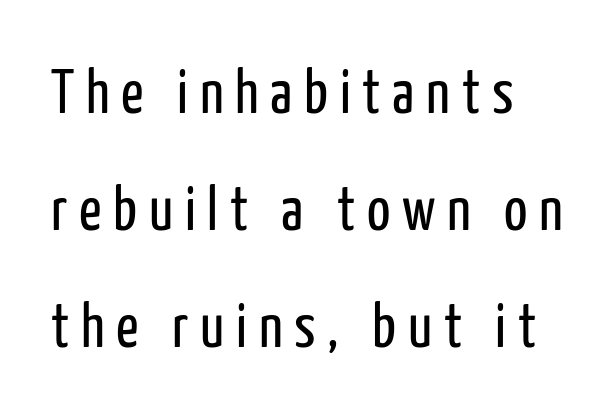
Q: Is the text bold? A: No.
Q: Is the text italic (slanted)? A: No, it is upright.
Q: Is the typeface a serif or a sans-serif typeface? A: Sans-serif.
Q: Is the text underlined? A: No.
Q: How is the paragraph aligned? A: Left-aligned.
Q: Width (condensed, normal, or wide)? A: Condensed.
Q: Stroke contrast? A: Low.
Q: x-height? A: Medium.
Q: Monospaced? A: No.
